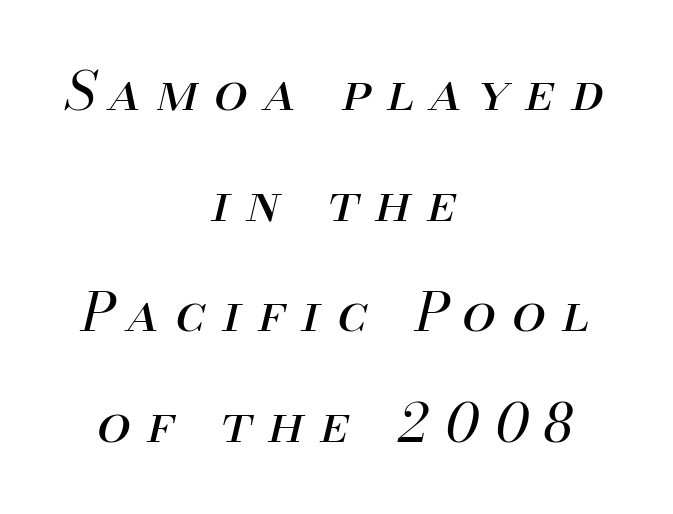
Each letter keeps its own natural width here, so spacing adapts to shape. Stems and bowls with no extra thickness — not bold. The rendering inserts visible extra space after every character. In terms of posture, this sample is oblique.
